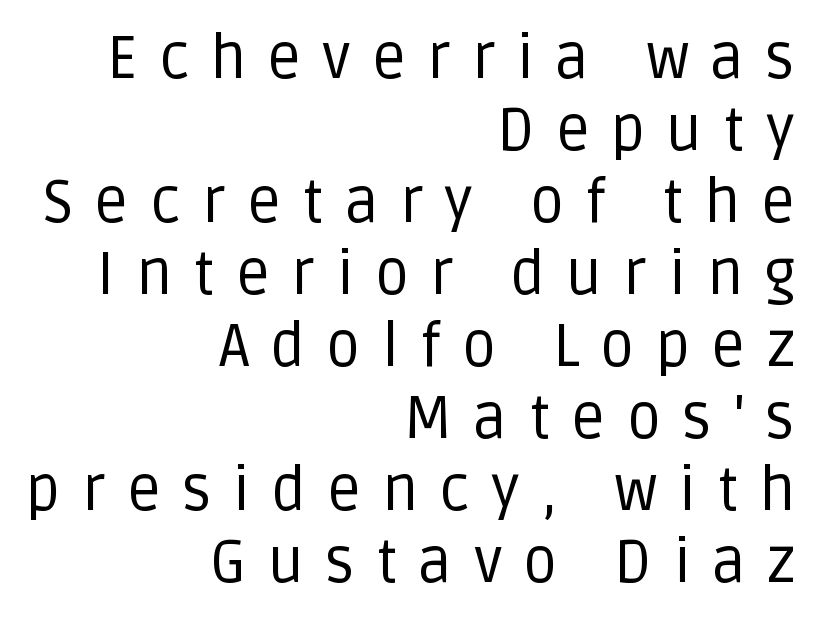
Q: Is the text bold? A: No.
Q: Is the text italic (slanted)? A: No, it is upright.
Q: Is the typeface a serif or a sans-serif typeface? A: Sans-serif.
Q: Is the text underlined? A: No.
Q: How is the paragraph aligned? A: Right-aligned.
Q: Is the spacing between letters normal or unusually wide? A: Unusually wide.
Q: Width (condensed, normal, or wide)? A: Normal.
Q: Stroke contrast? A: Low.
Q: x-height? A: Large.
Q: Monospaced? A: No.
